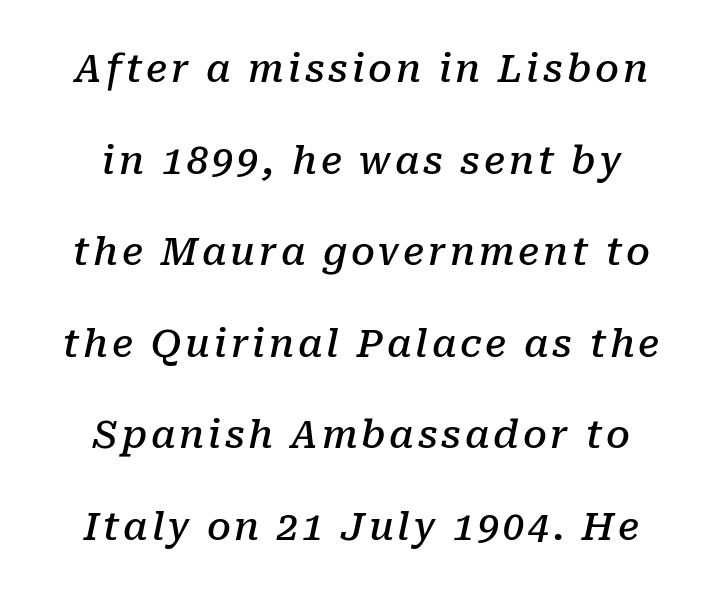
Q: Is the text bold? A: Semi-bold.
Q: Is the text italic (slanted)? A: Yes, it leans right by about 10 degrees.
Q: Is the typeface a serif or a sans-serif typeface? A: Serif.
Q: Is the text underlined? A: No.
Q: How is the paragraph aligned? A: Centered.
Q: Is the spacing between lines tight, normal or loose? A: Loose.
Q: Width (condensed, normal, or wide)? A: Normal.
Q: Stroke contrast? A: Low.
Q: x-height? A: Medium.
Q: Monospaced? A: No.
